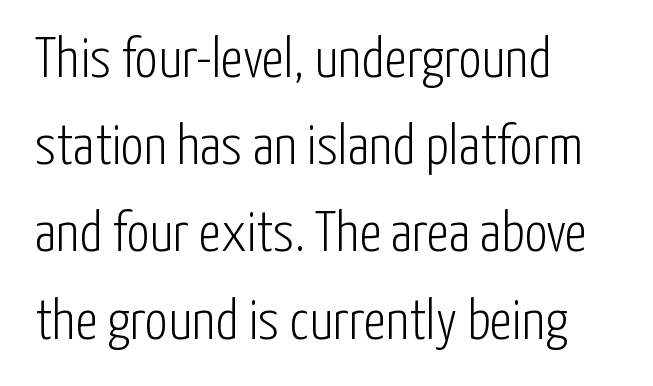
The glyphs are unaccompanied by any horizontal stroke below them. Think standard paragraph weight, or any step lighter than that. Examine the stroke ends and you'll find no serifs. This is the regular roman posture of the typeface.
